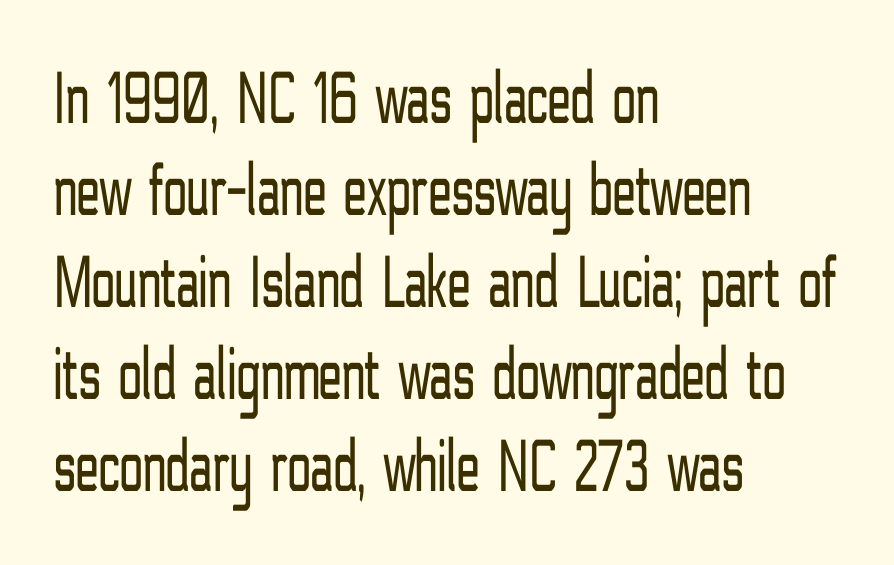
{"serif": "no", "italic": "no", "bold": "no", "weight": "light", "width": "condensed", "stroke_contrast": "low", "x_height": "medium", "monospaced": "no", "underline": "no", "align": "left", "line_spacing_ratio": 1.21, "letter_spacing": "normal", "letter_spacing_em": 0.0, "glyph_px": 76}
